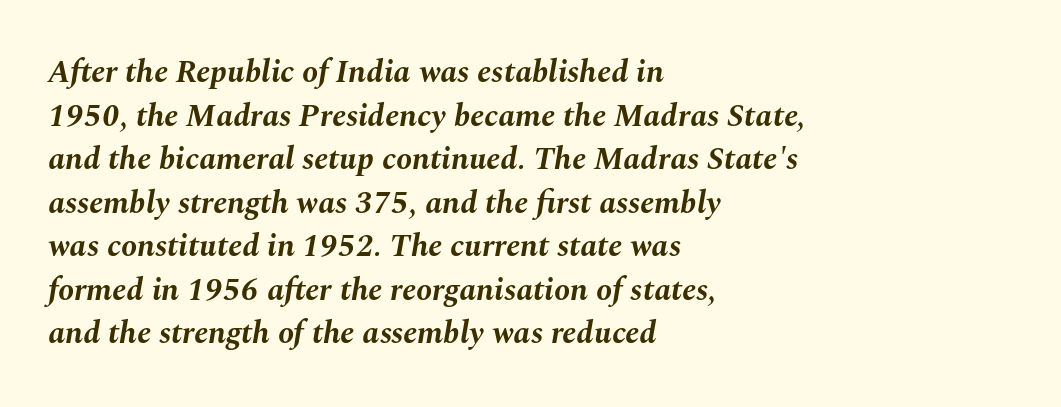
{"italic": "yes", "lean": "right", "slant_degrees": 10, "bold": "yes", "weight": "bold", "width": "normal", "stroke_contrast": "medium", "x_height": "medium", "monospaced": "no", "underline": "no", "align": "left", "line_spacing": "normal", "line_spacing_ratio": 1.36, "letter_spacing": "normal", "letter_spacing_em": 0.0, "glyph_px": 32}
